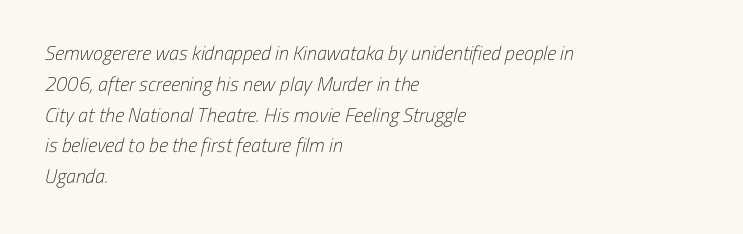
{"bold": "no", "underline": "no", "align": "left", "line_spacing": "normal", "line_spacing_ratio": 1.54, "letter_spacing": "normal", "letter_spacing_em": 0.0, "glyph_px": 20}
